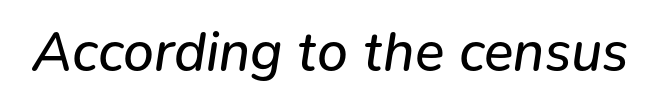
The image shows 55 px regular-weight type, italic (leaning right); set normal letter spacing, not underlined; low stroke contrast and a medium x-height.
